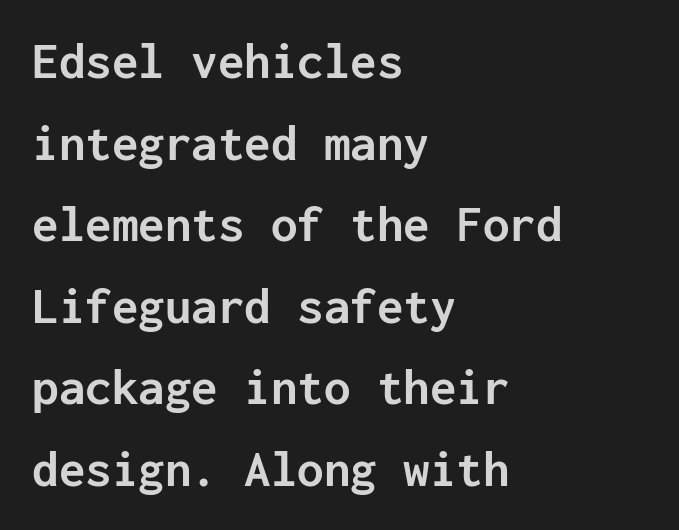
The image shows 53 px semibold sans-serif type, upright, monospaced; set left-aligned, normal line spacing (1.54x), normal letter spacing, not underlined; low stroke contrast and a medium x-height.
